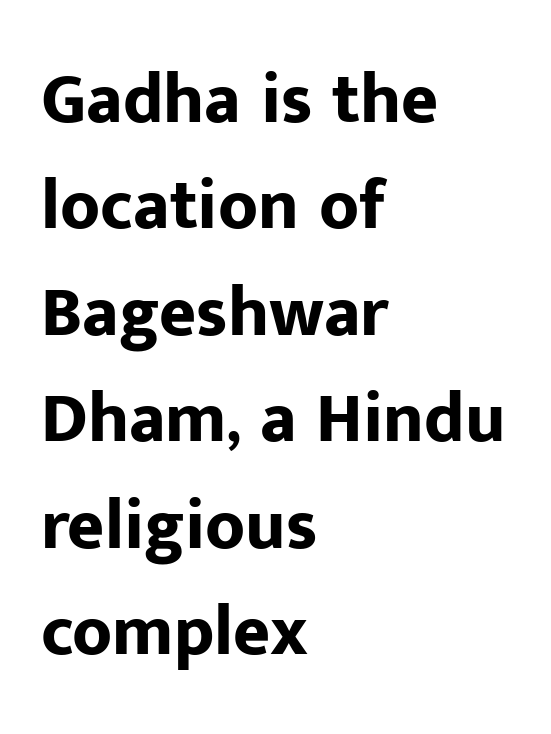
Look at the bottom of the vertical strokes: they stop flat, with no serifs. Compared with an ordinary text face, these strokes are far heavier — a full bold. This sample is left-justified, so line endings fall wherever the words run out. Does the lettering tilt? It doesn't — this is upright. A typesetter would call this leading conventional body-copy spacing. Letter spacing: default.
